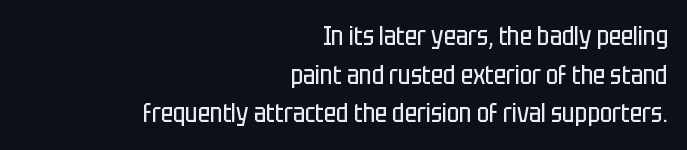
{"italic": "no", "bold": "no", "underline": "no", "align": "right", "line_spacing": "normal", "line_spacing_ratio": 1.49, "letter_spacing": "normal", "letter_spacing_em": 0.0, "glyph_px": 26}
